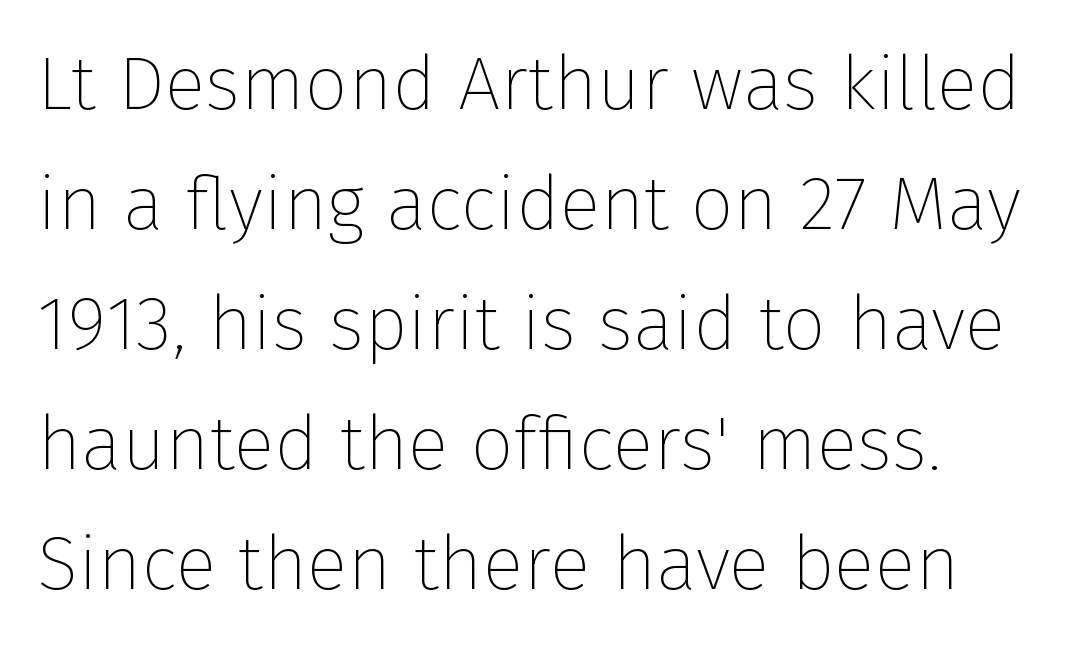
The image shows 76 px thin sans-serif type, upright; set normal line spacing (1.58x), normal letter spacing, not underlined; low stroke contrast and a medium x-height.
